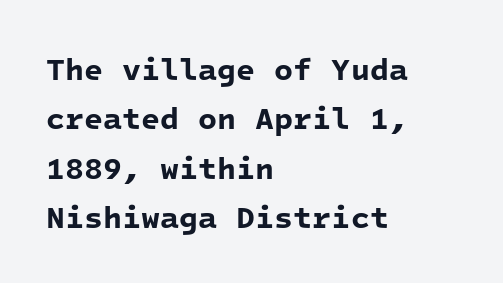
Q: Is the text bold? A: Yes.
Q: Is the typeface a serif or a sans-serif typeface? A: Sans-serif.
Q: Is the text underlined? A: No.
Q: How is the paragraph aligned? A: Left-aligned.
Q: Is the spacing between letters normal or unusually wide? A: Normal.
Q: Is the spacing between lines tight, normal or loose? A: Normal.
Q: Width (condensed, normal, or wide)? A: Normal.
Q: Stroke contrast? A: Low.
Q: x-height? A: Medium.
Q: Monospaced? A: Yes.
